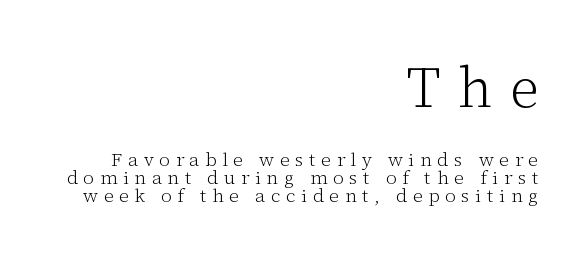
The image shows 56 px light serif type, upright; set right-aligned, tight line spacing (0.95x), unusually wide letter spacing (+0.3 em), not underlined; the first (top) block is 2.95x larger; low stroke contrast and a medium x-height.
